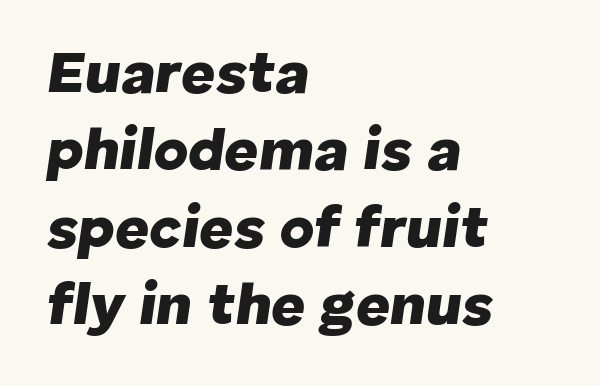
{"italic": "yes", "lean": "right", "slant_degrees": 8, "bold": "yes", "weight": "heavy", "width": "normal", "stroke_contrast": "low", "x_height": "medium", "monospaced": "no", "underline": "no", "align": "left", "line_spacing": "normal", "line_spacing_ratio": 1.31, "letter_spacing": "normal", "letter_spacing_em": 0.0, "glyph_px": 59}
